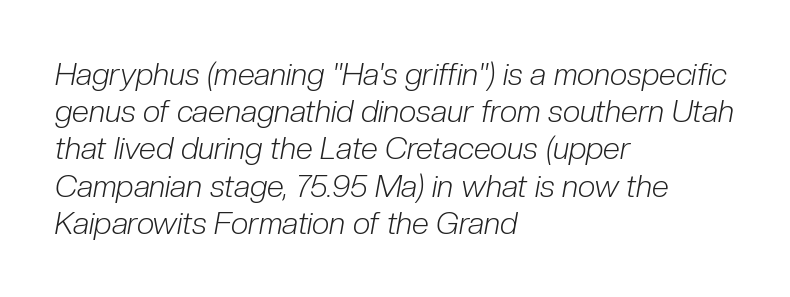
{"italic": "yes", "lean": "right", "slant_degrees": 10, "bold": "no", "weight": "light", "width": "condensed", "stroke_contrast": "low", "x_height": "medium", "monospaced": "no", "underline": "no", "align": "left", "line_spacing_ratio": 1.2, "letter_spacing": "normal", "letter_spacing_em": 0.0, "glyph_px": 31}
